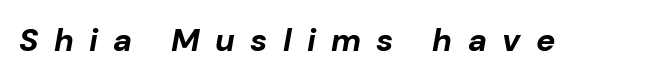
The image shows 32 px bold type, italic (leaning right); set unusually wide letter spacing (+0.48 em), not underlined; low stroke contrast and a medium x-height.
